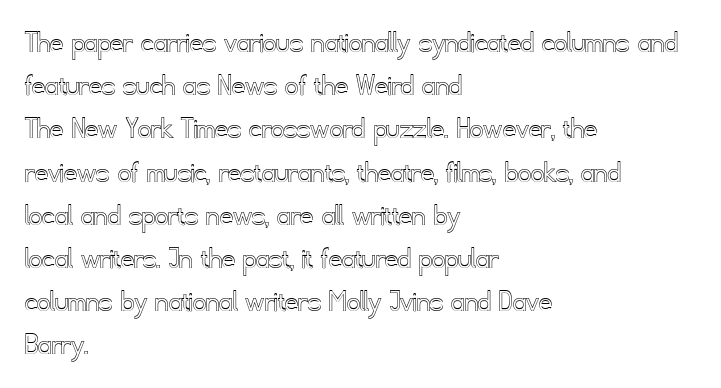
{"italic": "no", "width": "normal", "x_height": "small", "monospaced": "no", "underline": "no", "align": "left", "line_spacing": "normal", "line_spacing_ratio": 1.35, "letter_spacing": "normal", "letter_spacing_em": 0.0, "glyph_px": 32}
